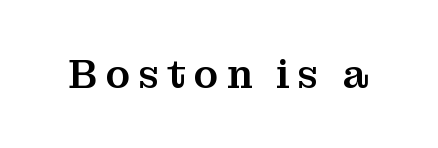
Q: Is the text italic (slanted)? A: No, it is upright.
Q: Is the typeface a serif or a sans-serif typeface? A: Serif.
Q: Is the text underlined? A: No.
Q: Is the spacing between letters normal or unusually wide? A: Unusually wide.
Q: Width (condensed, normal, or wide)? A: Normal.
Q: Stroke contrast? A: Medium.
Q: x-height? A: Medium.
Q: Monospaced? A: No.
